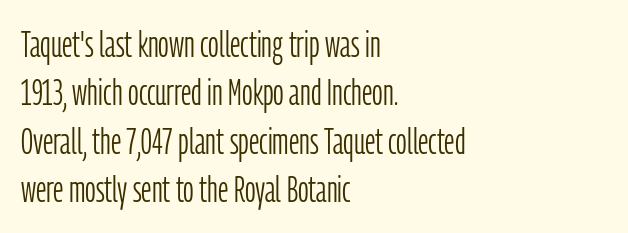
{"serif": "no", "italic": "no", "bold": "no", "weight": "light", "width": "condensed", "stroke_contrast": "low", "x_height": "medium", "monospaced": "no", "underline": "no", "align": "left", "line_spacing": "normal", "line_spacing_ratio": 1.31, "letter_spacing": "normal", "letter_spacing_em": 0.0, "glyph_px": 37}
